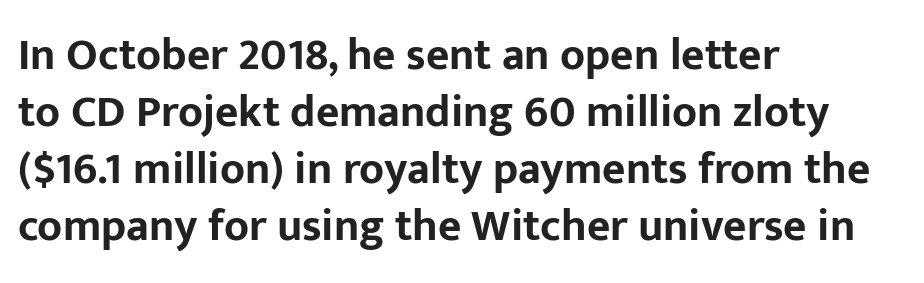
{"serif": "no", "italic": "no", "bold": "yes", "weight": "bold", "width": "normal", "stroke_contrast": "low", "x_height": "medium", "monospaced": "no", "underline": "no", "align": "left", "line_spacing": "normal", "line_spacing_ratio": 1.27, "letter_spacing": "normal", "letter_spacing_em": 0.0, "glyph_px": 45}
